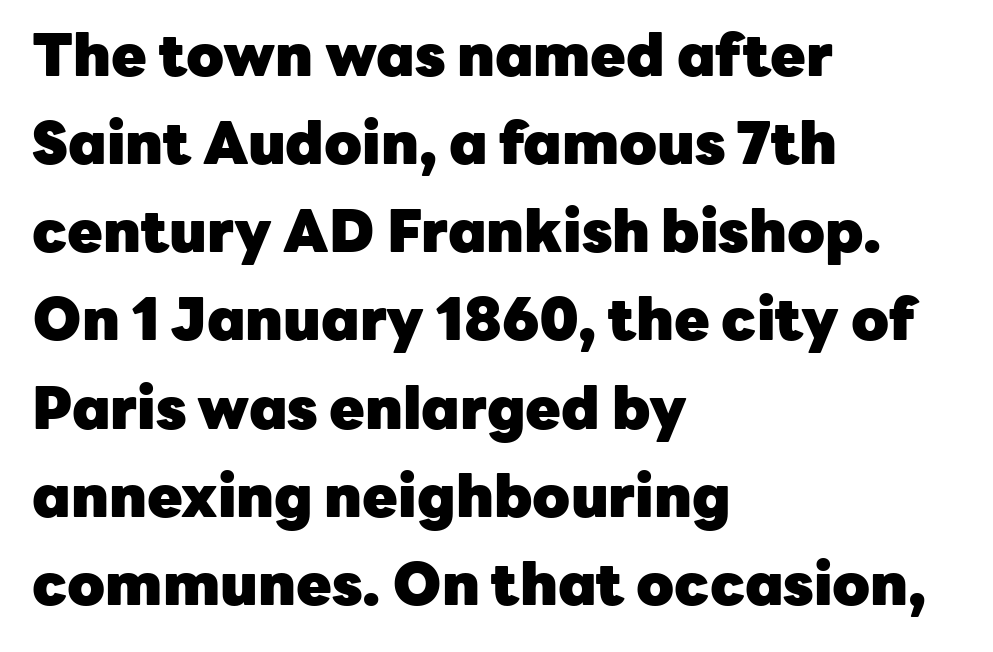
The image shows 58 px heavy sans-serif type, upright; set left-aligned, normal line spacing (1.52x), normal letter spacing, not underlined; low stroke contrast and a medium x-height.
